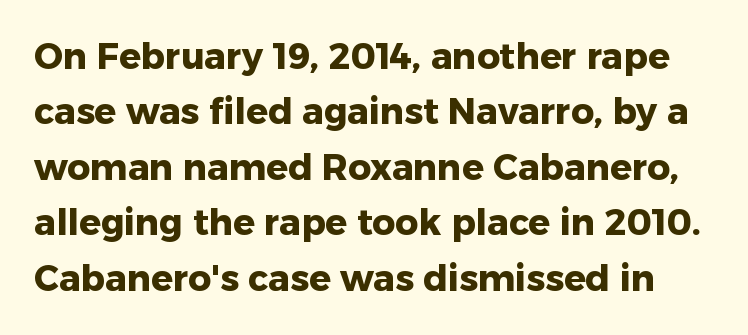
Q: Is the text bold? A: Yes.
Q: Is the text italic (slanted)? A: No, it is upright.
Q: Is the typeface a serif or a sans-serif typeface? A: Sans-serif.
Q: Is the text underlined? A: No.
Q: Is the spacing between letters normal or unusually wide? A: Normal.
Q: Is the spacing between lines tight, normal or loose? A: Normal.
Q: Width (condensed, normal, or wide)? A: Normal.
Q: Stroke contrast? A: Low.
Q: x-height? A: Medium.
Q: Monospaced? A: No.
